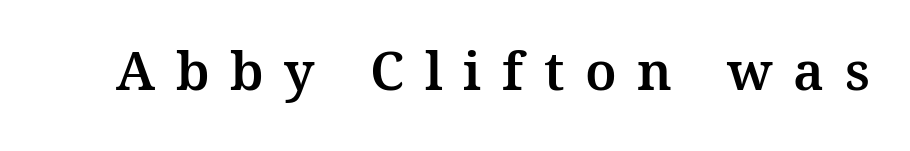
Q: Is the text italic (slanted)? A: No, it is upright.
Q: Is the typeface a serif or a sans-serif typeface? A: Serif.
Q: Is the text underlined? A: No.
Q: Is the spacing between letters normal or unusually wide? A: Unusually wide.
Q: Width (condensed, normal, or wide)? A: Normal.
Q: Stroke contrast? A: Medium.
Q: x-height? A: Medium.
Q: Monospaced? A: No.
